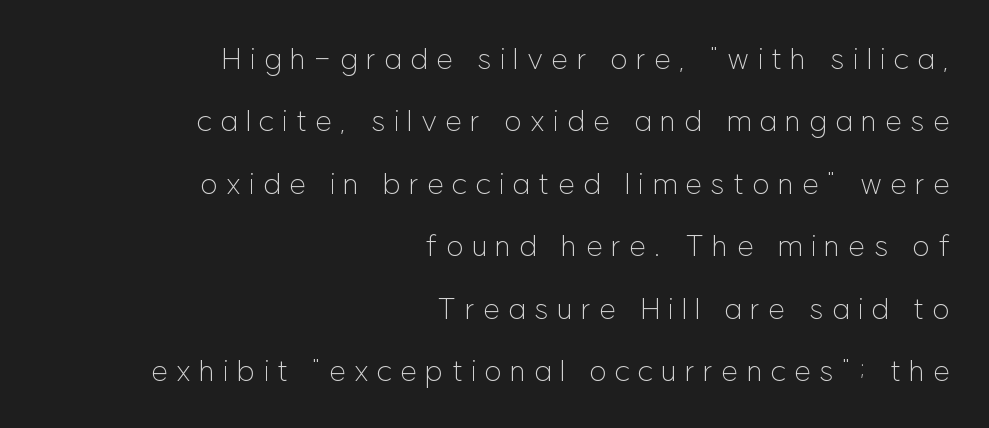
Q: Is the text bold? A: No.
Q: Is the text italic (slanted)? A: No, it is upright.
Q: Is the typeface a serif or a sans-serif typeface? A: Sans-serif.
Q: Is the text underlined? A: No.
Q: How is the paragraph aligned? A: Right-aligned.
Q: Is the spacing between letters normal or unusually wide? A: Unusually wide.
Q: Is the spacing between lines tight, normal or loose? A: Loose.
Q: Width (condensed, normal, or wide)? A: Normal.
Q: Stroke contrast? A: Low.
Q: x-height? A: Medium.
Q: Monospaced? A: No.
